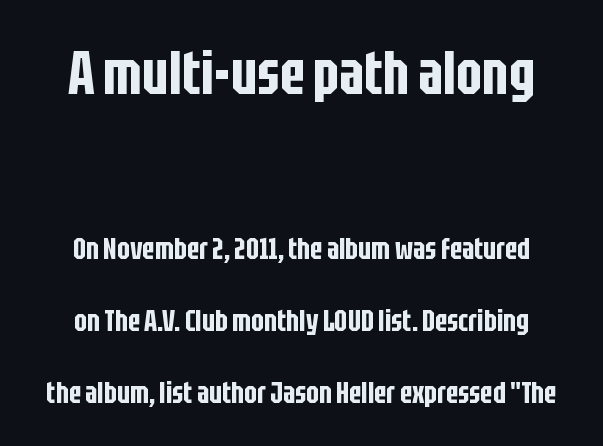
The image shows 61 px condensed sans-serif type, upright; set loose line spacing (2.41x), normal letter spacing, not underlined; the first (top) block is 2.03x larger; low stroke contrast and a large x-height.
